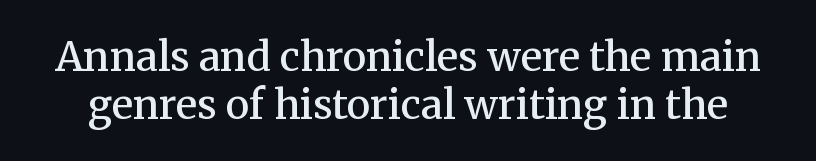
The image shows 40 px semibold serif type, upright; set line spacing 1.2x, normal letter spacing, not underlined; medium stroke contrast and a medium x-height.
